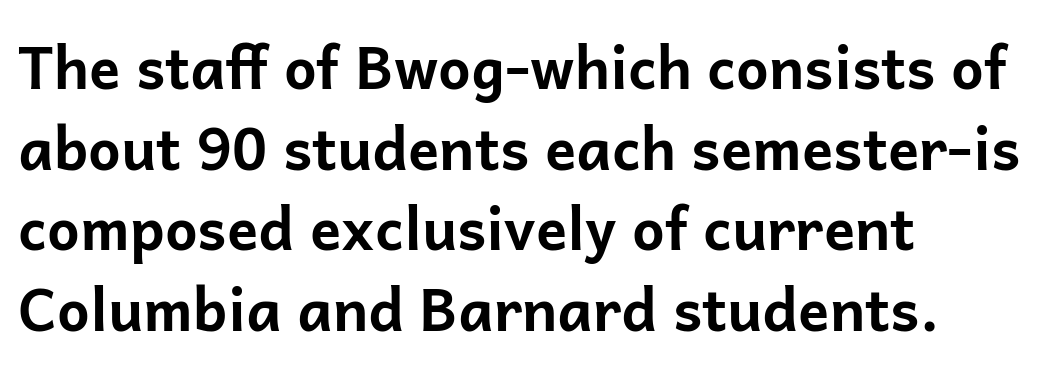
The image shows 58 px bold sans-serif type, upright; set left-aligned, normal line spacing (1.39x), normal letter spacing, not underlined; low stroke contrast and a medium x-height.
